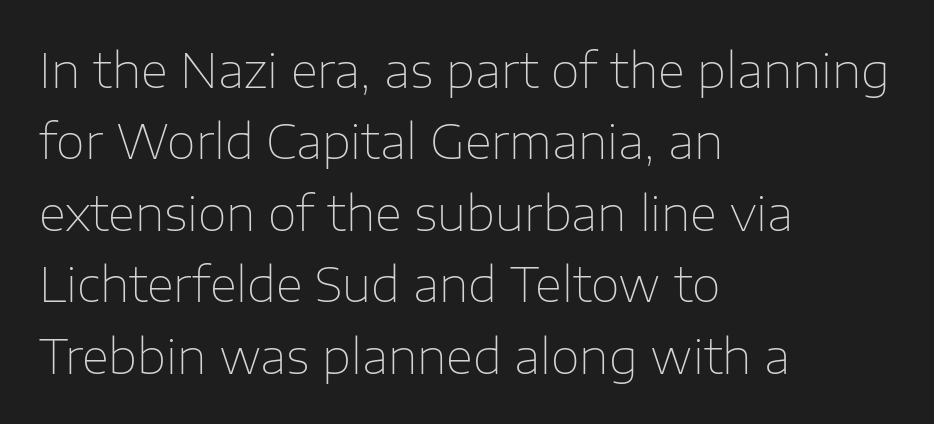
{"serif": "no", "italic": "no", "bold": "no", "weight": "thin", "width": "normal", "stroke_contrast": "low", "x_height": "medium", "monospaced": "no", "underline": "no", "align": "left", "line_spacing": "normal", "line_spacing_ratio": 1.52, "letter_spacing": "normal", "letter_spacing_em": 0.0, "glyph_px": 47}
